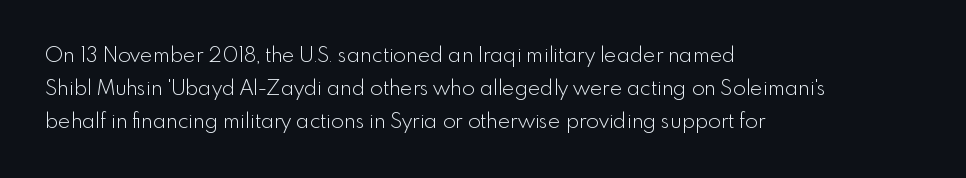
Q: Is the text bold? A: No.
Q: Is the text italic (slanted)? A: No, it is upright.
Q: Is the text underlined? A: No.
Q: How is the paragraph aligned? A: Left-aligned.
Q: Is the spacing between letters normal or unusually wide? A: Normal.
Q: Is the spacing between lines tight, normal or loose? A: Normal.
